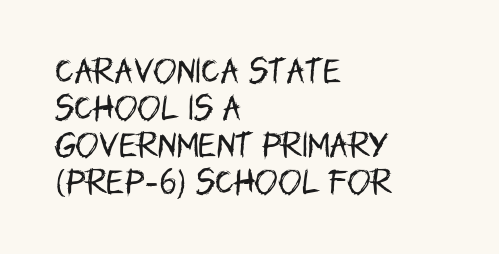
Q: Is the text bold? A: No.
Q: Is the text italic (slanted)? A: No, it is upright.
Q: Is the typeface a serif or a sans-serif typeface? A: Sans-serif.
Q: Is the text underlined? A: No.
Q: How is the paragraph aligned? A: Left-aligned.
Q: Is the spacing between letters normal or unusually wide? A: Normal.
Q: Is the spacing between lines tight, normal or loose? A: Normal.
Q: Width (condensed, normal, or wide)? A: Condensed.
Q: Stroke contrast? A: Low.
Q: x-height? A: Large.
Q: Monospaced? A: No.
